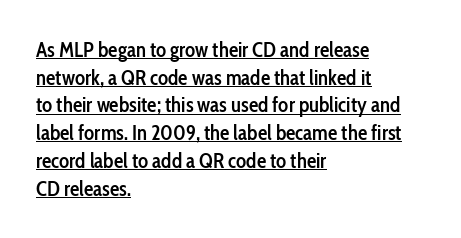
The image shows 21 px text type, upright; set left-aligned, normal line spacing (1.32x), normal letter spacing, underlined.
